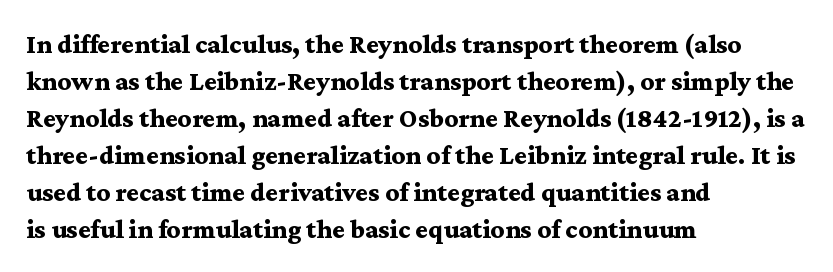
Every character sits straight up, as roman type does. Words appear dense and cohesive because spacing is normal. On the weight axis this lands at bold, roughly 700. In terms of leading, this rendering sits right in the middle.
